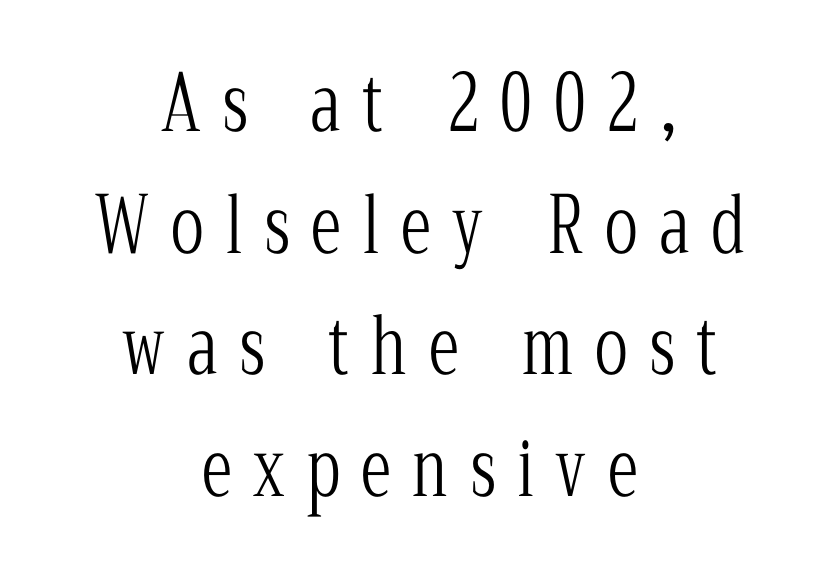
Q: Is the text bold? A: No.
Q: Is the text italic (slanted)? A: No, it is upright.
Q: Is the typeface a serif or a sans-serif typeface? A: Serif.
Q: Is the text underlined? A: No.
Q: How is the paragraph aligned? A: Centered.
Q: Is the spacing between letters normal or unusually wide? A: Unusually wide.
Q: Is the spacing between lines tight, normal or loose? A: Normal.
Q: Width (condensed, normal, or wide)? A: Condensed.
Q: Stroke contrast? A: Low.
Q: x-height? A: Medium.
Q: Monospaced? A: No.
